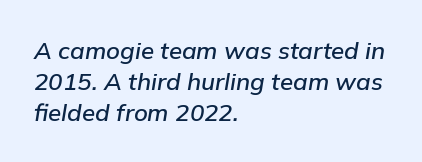
The image shows 24 px text type, italic (leaning right); set left-aligned, normal line spacing (1.3x), normal letter spacing, not underlined.
